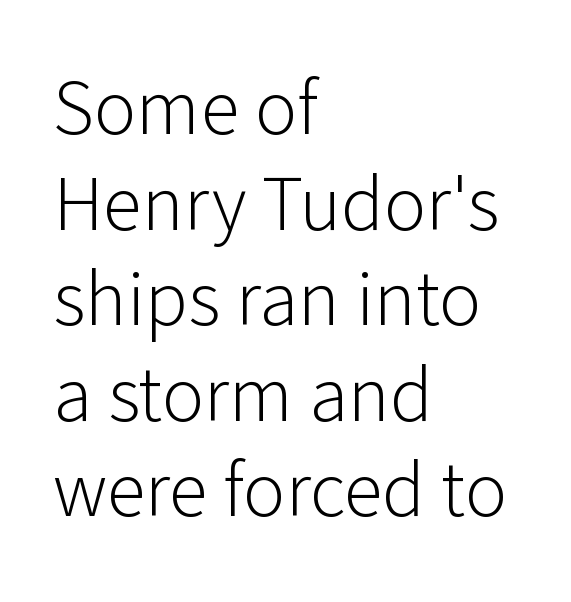
Q: Is the text bold? A: No.
Q: Is the text italic (slanted)? A: No, it is upright.
Q: Is the typeface a serif or a sans-serif typeface? A: Sans-serif.
Q: Is the text underlined? A: No.
Q: How is the paragraph aligned? A: Left-aligned.
Q: Is the spacing between letters normal or unusually wide? A: Normal.
Q: Width (condensed, normal, or wide)? A: Normal.
Q: Stroke contrast? A: Low.
Q: x-height? A: Medium.
Q: Monospaced? A: No.
